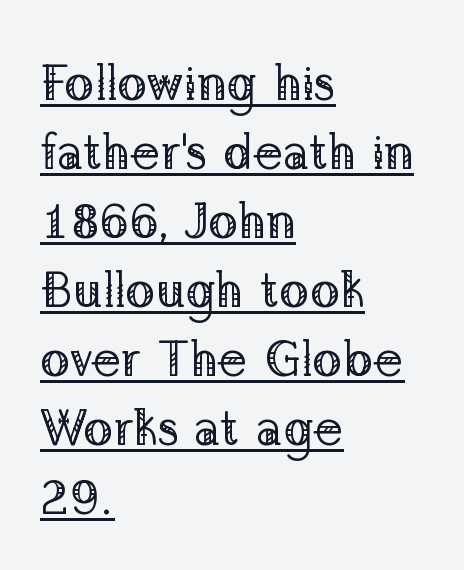
Q: Is the text bold? A: No.
Q: Is the text italic (slanted)? A: No, it is upright.
Q: Is the typeface a serif or a sans-serif typeface? A: Serif.
Q: Is the text underlined? A: Yes.
Q: How is the paragraph aligned? A: Left-aligned.
Q: Is the spacing between letters normal or unusually wide? A: Normal.
Q: Is the spacing between lines tight, normal or loose? A: Normal.
Q: Width (condensed, normal, or wide)? A: Normal.
Q: Stroke contrast? A: Low.
Q: x-height? A: Medium.
Q: Monospaced? A: No.
